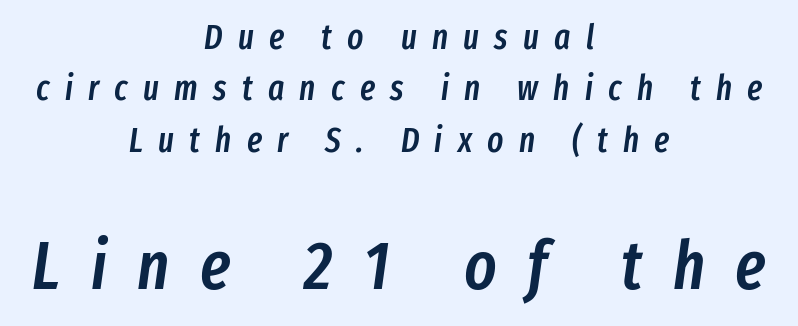
{"italic": "yes", "lean": "right", "slant_degrees": 8, "bold": "semi", "weight": "semibold", "width": "condensed", "stroke_contrast": "low", "x_height": "medium", "monospaced": "no", "underline": "no", "align": "center", "line_spacing": "normal", "line_spacing_ratio": 1.51, "letter_spacing": "wide", "letter_spacing_em": 0.45, "larger_block": "second", "size_ratio": 2.0, "glyph_px": 68}
